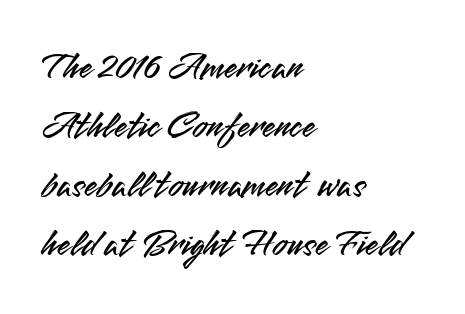
Q: Is the text italic (slanted)? A: Yes.
Q: Is the typeface a serif or a sans-serif typeface? A: Sans-serif.
Q: Is the text underlined? A: No.
Q: How is the paragraph aligned? A: Left-aligned.
Q: Is the spacing between letters normal or unusually wide? A: Normal.
Q: Is the spacing between lines tight, normal or loose? A: Normal.
Q: Width (condensed, normal, or wide)? A: Normal.
Q: Stroke contrast? A: Medium.
Q: x-height? A: Small.
Q: Monospaced? A: No.
